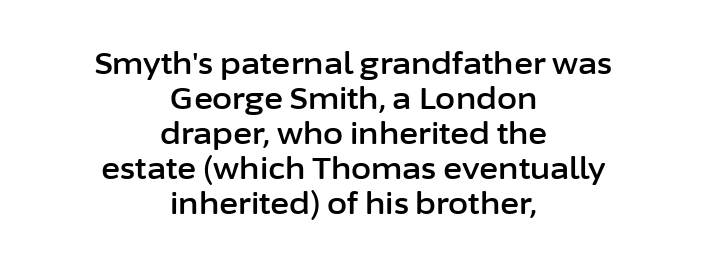
Q: Is the text italic (slanted)? A: No, it is upright.
Q: Is the typeface a serif or a sans-serif typeface? A: Sans-serif.
Q: Is the text underlined? A: No.
Q: How is the paragraph aligned? A: Centered.
Q: Is the spacing between letters normal or unusually wide? A: Normal.
Q: Width (condensed, normal, or wide)? A: Normal.
Q: Stroke contrast? A: Low.
Q: x-height? A: Medium.
Q: Monospaced? A: No.
